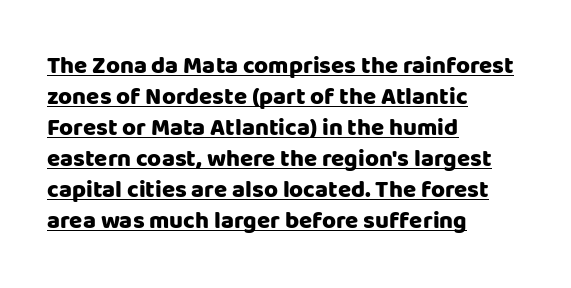
The image shows 24 px bold type, upright; set left-aligned, normal line spacing (1.29x), normal letter spacing, underlined.
